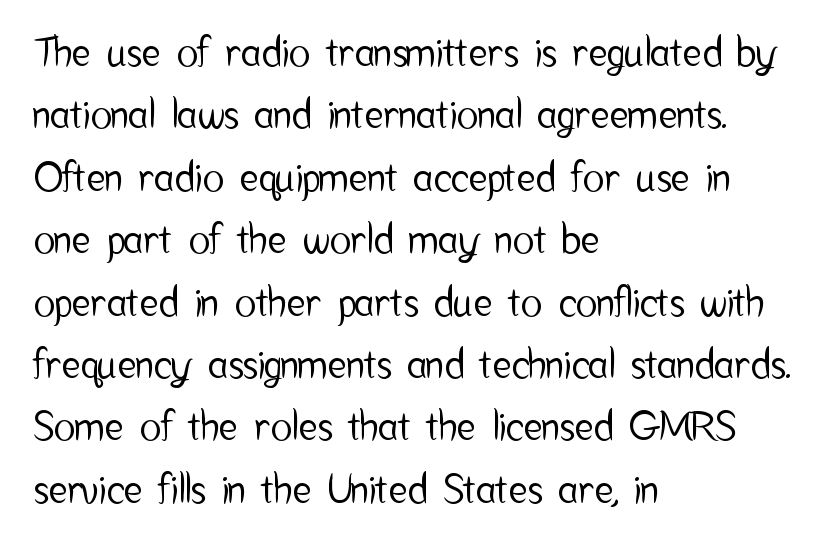
{"serif": "no", "italic": "no", "width": "condensed", "stroke_contrast": "low", "x_height": "medium", "monospaced": "no", "underline": "no", "align": "left", "line_spacing": "normal", "line_spacing_ratio": 1.56, "letter_spacing": "normal", "letter_spacing_em": 0.0, "glyph_px": 40}
